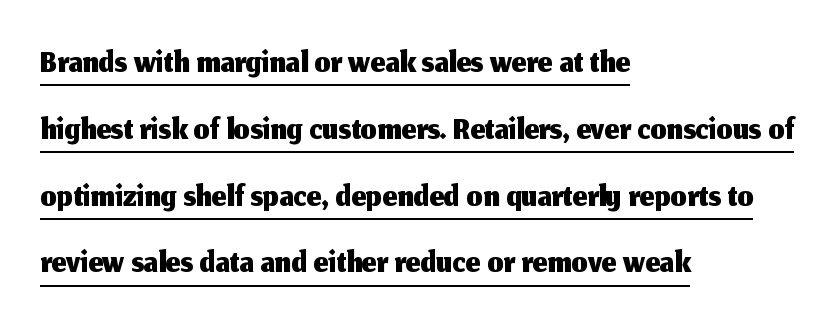
The image shows 51 px sans-serif type, upright; set left-aligned, normal line spacing (1.31x), normal letter spacing, underlined; medium stroke contrast and a medium x-height.
